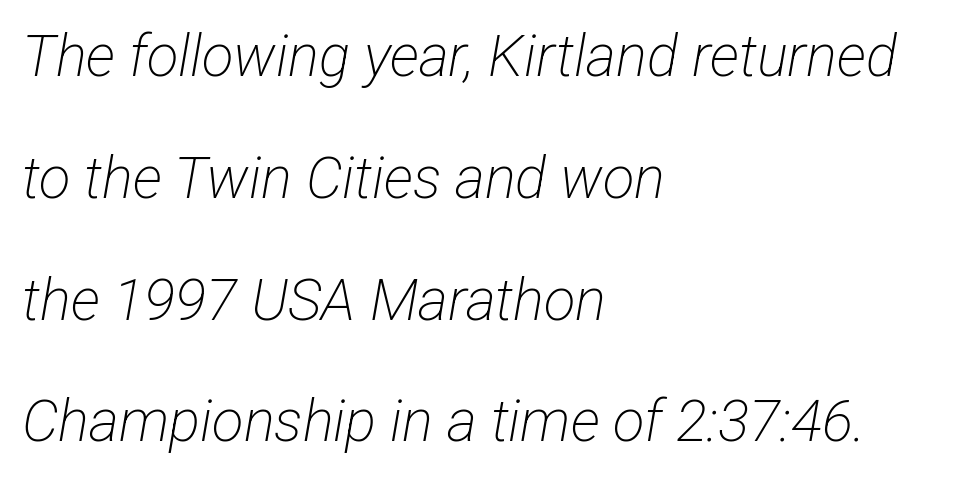
Caption: multi-line text, flush left, ragged right. A typesetter would call this proportional, since set widths differ per character. Successive baselines arrive slowly, with a big drop between each. No chunkiness to these letters — they're not bold. The gaps between neighbouring characters are ordinary and unremarkable. Serif or sans? Sans — the stroke terminals are bare.
